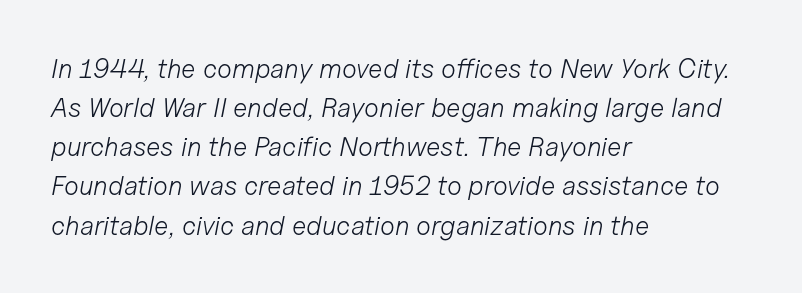
Q: Is the text bold? A: No.
Q: Is the text italic (slanted)? A: Yes, it leans right by about 11 degrees.
Q: Is the text underlined? A: No.
Q: How is the paragraph aligned? A: Left-aligned.
Q: Is the spacing between letters normal or unusually wide? A: Normal.
Q: Is the spacing between lines tight, normal or loose? A: Normal.
